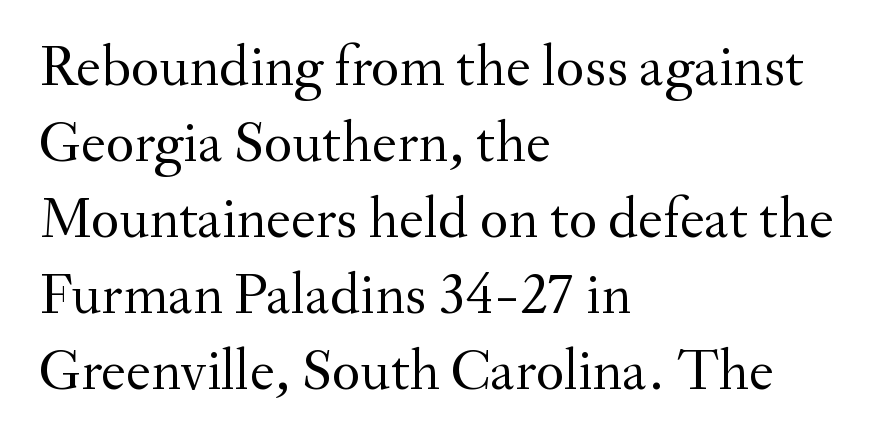
The image shows 59 px regular-weight serif type, upright; set left-aligned, normal line spacing (1.29x), normal letter spacing, not underlined; medium stroke contrast and a small x-height.
